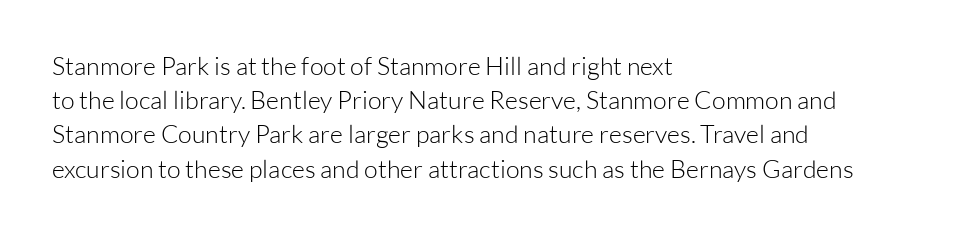
{"italic": "no", "bold": "no", "underline": "no", "align": "left", "line_spacing": "normal", "line_spacing_ratio": 1.37, "letter_spacing": "normal", "letter_spacing_em": 0.0, "glyph_px": 25}
